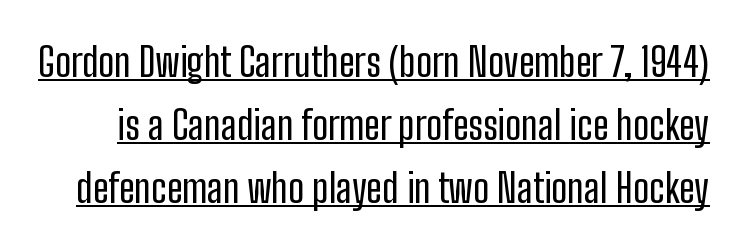
These lines are rendered in a variable-pitch font. This is underlined copy, the kind a proofreader might mark for attention. Each word holds together tightly as a unit, with standard inter-letter gaps. Leading matches the norm, producing a regular column. The glyphs in this specimen are sans serif. A roman cut, with each character standing at attention.
